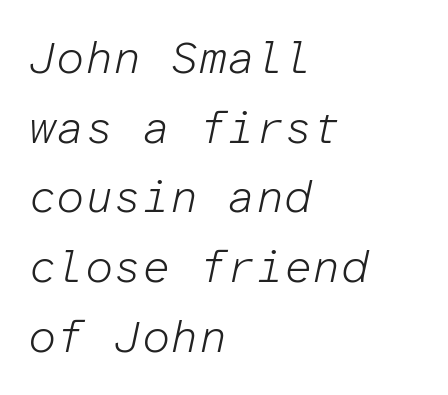
{"italic": "yes", "lean": "right", "slant_degrees": 12, "bold": "no", "weight": "light", "width": "normal", "stroke_contrast": "low", "x_height": "medium", "monospaced": "yes", "underline": "no", "align": "left", "line_spacing": "normal", "line_spacing_ratio": 1.55, "letter_spacing": "normal", "letter_spacing_em": 0.0, "glyph_px": 45}
